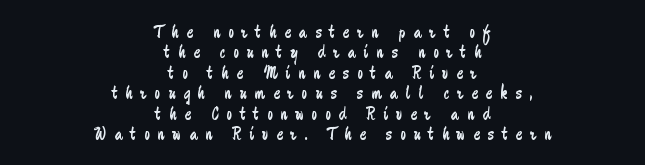
The image shows 20 px text type; set centered, tight line spacing (1.02x), unusually wide letter spacing (+0.4 em), not underlined.
